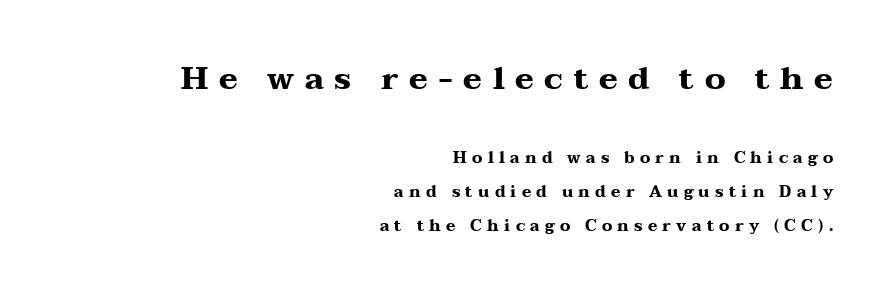
{"serif": "yes", "italic": "no", "bold": "yes", "weight": "heavy", "width": "wide", "stroke_contrast": "medium", "x_height": "medium", "monospaced": "no", "underline": "no", "align": "right", "line_spacing": "loose", "line_spacing_ratio": 2.11, "letter_spacing": "wide", "letter_spacing_em": 0.33, "larger_block": "first", "size_ratio": 2.0, "glyph_px": 32}
